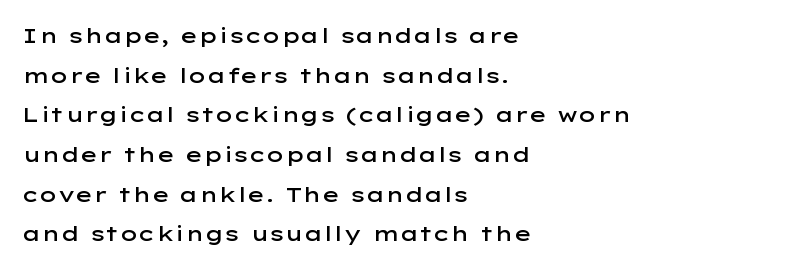
The area under the type is left untouched. Vertical strokes here are truly vertical. Every letter is mildly thick-stroked: semibold rather than bold. Layout note: lines flush left. Glyph-to-glyph distance matches everyday printed text.
